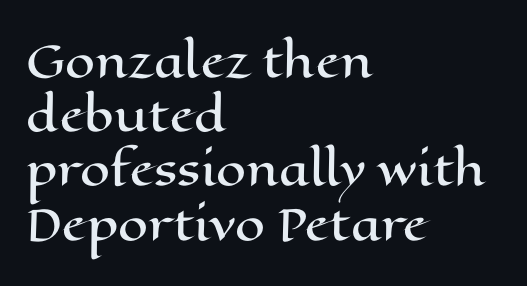
The image shows 43 px wide type, upright; set left-aligned, normal line spacing (1.26x), normal letter spacing, not underlined; high stroke contrast and a medium x-height.
